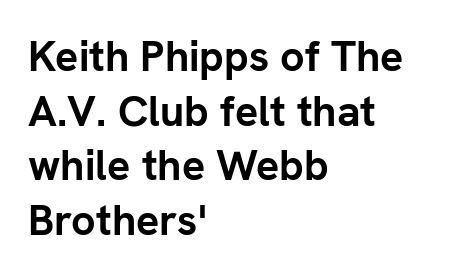
The image shows 43 px semibold sans-serif type, upright; set left-aligned, normal line spacing (1.27x), normal letter spacing, not underlined; low stroke contrast and a medium x-height.
